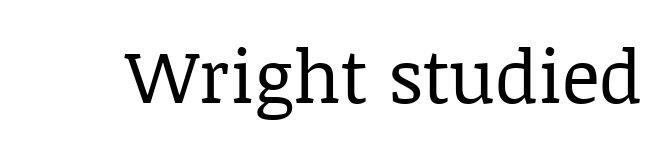
The image shows 74 px regular-weight serif type, upright; set normal letter spacing, not underlined; low stroke contrast and a large x-height.
